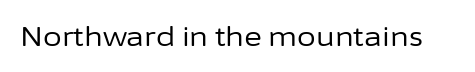
{"italic": "no", "bold": "no", "underline": "no", "letter_spacing": "normal", "letter_spacing_em": 0.0, "glyph_px": 27}
